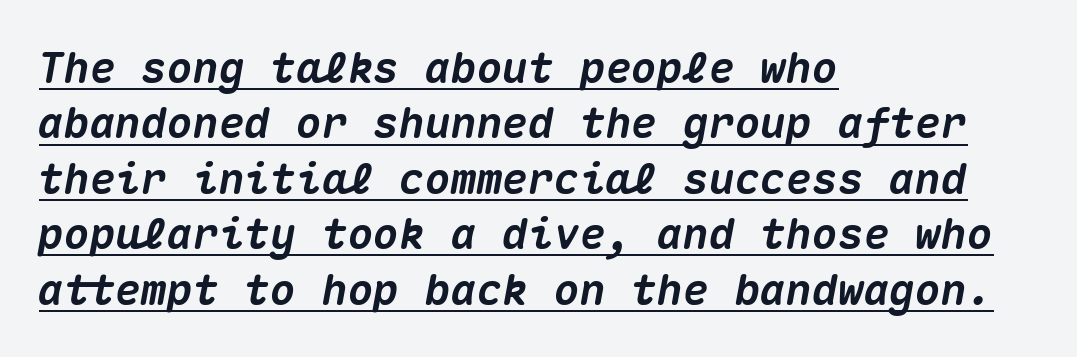
The font's italic variant was chosen for this text. The typesetter has applied underlining to the passage shown. The passage shown is typed in a monospace face where columns stay perfectly aligned. There is no visible air inserted between adjacent glyphs.
